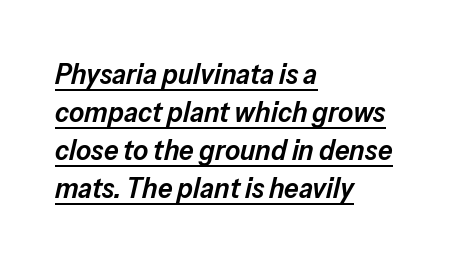
The image shows 29 px semibold type, italic (leaning right); set left-aligned, normal line spacing (1.31x), normal letter spacing, underlined; low stroke contrast and a medium x-height.
